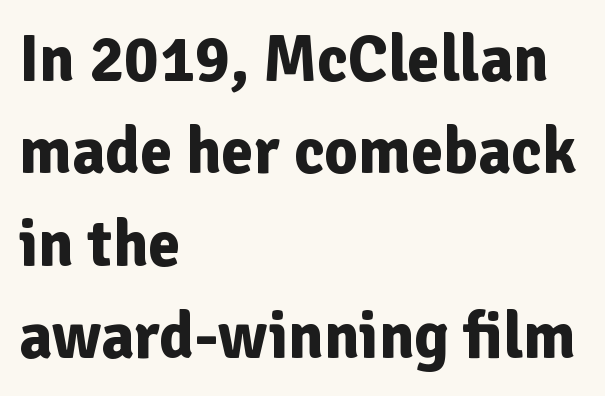
{"serif": "no", "italic": "no", "bold": "yes", "weight": "bold", "width": "normal", "stroke_contrast": "low", "x_height": "medium", "monospaced": "no", "underline": "no", "align": "left", "line_spacing": "normal", "line_spacing_ratio": 1.42, "letter_spacing": "normal", "letter_spacing_em": 0.0, "glyph_px": 65}
